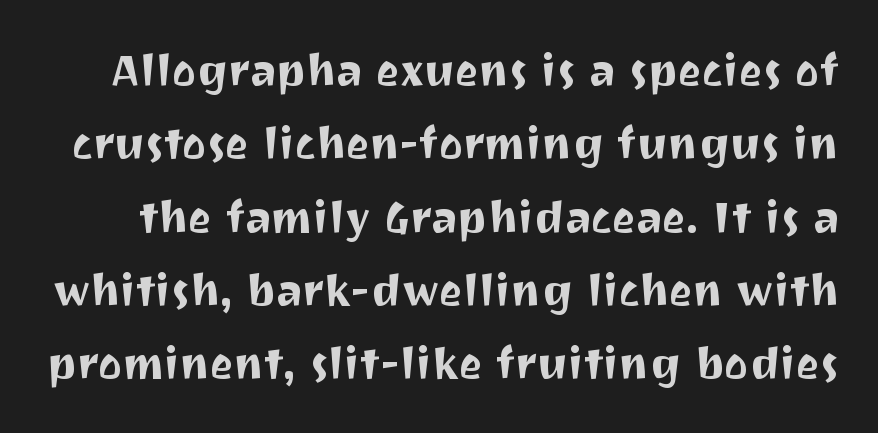
The image shows 45 px sans-serif type, upright; set normal line spacing (1.63x), normal letter spacing, not underlined; medium stroke contrast and a medium x-height.
